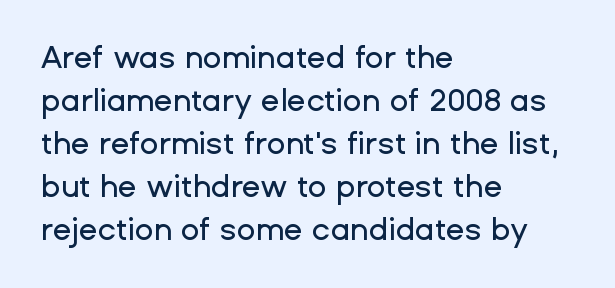
{"serif": "no", "italic": "no", "width": "normal", "stroke_contrast": "low", "x_height": "medium", "monospaced": "no", "underline": "no", "align": "left", "line_spacing": "normal", "line_spacing_ratio": 1.39, "letter_spacing": "normal", "letter_spacing_em": 0.0, "glyph_px": 31}
